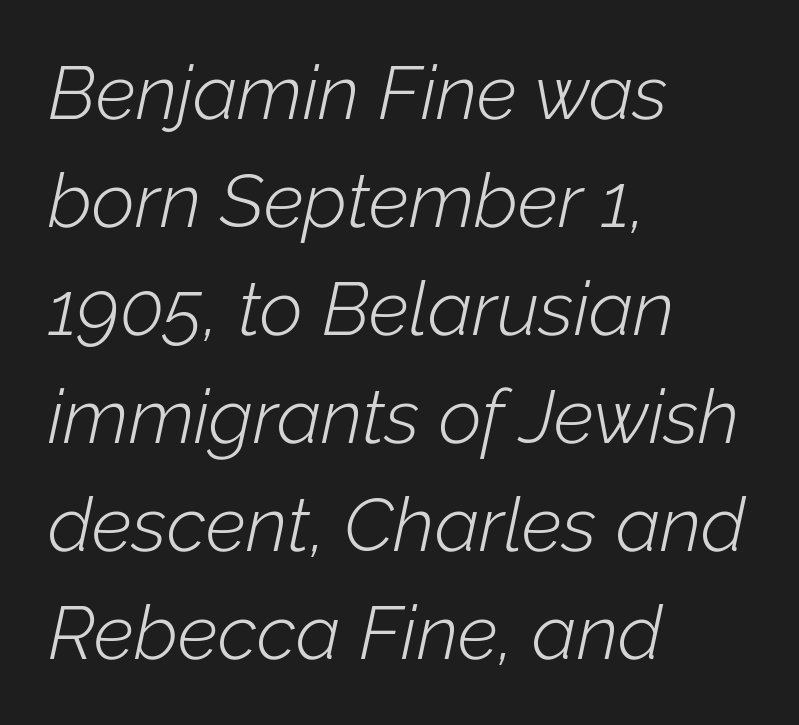
{"italic": "yes", "lean": "right", "slant_degrees": 12, "bold": "no", "weight": "light", "width": "normal", "stroke_contrast": "low", "x_height": "medium", "monospaced": "no", "underline": "no", "align": "left", "line_spacing": "normal", "line_spacing_ratio": 1.44, "letter_spacing": "normal", "letter_spacing_em": 0.0, "glyph_px": 75}
